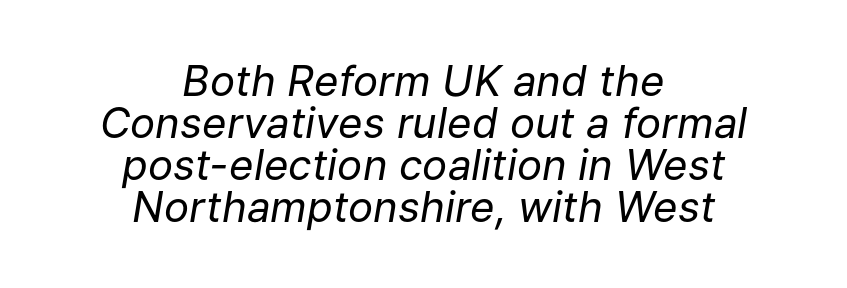
The image shows 42 px regular-weight type, italic (leaning right); set centered, tight line spacing (1.0x), normal letter spacing, not underlined; low stroke contrast and a medium x-height.
